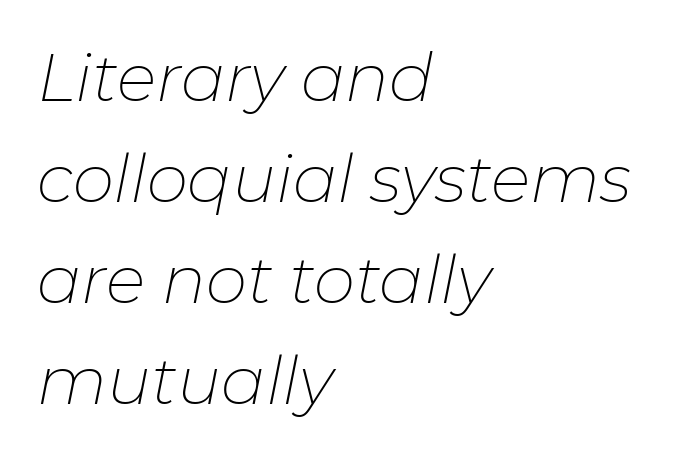
{"italic": "yes", "lean": "right", "slant_degrees": 11, "bold": "no", "weight": "thin", "width": "normal", "stroke_contrast": "low", "x_height": "medium", "monospaced": "no", "underline": "no", "align": "left", "line_spacing": "normal", "line_spacing_ratio": 1.53, "letter_spacing": "normal", "letter_spacing_em": 0.0, "glyph_px": 66}
